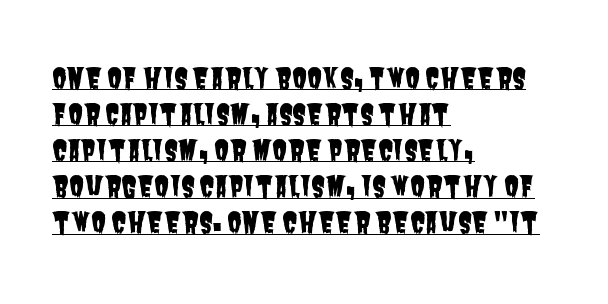
Q: Is the typeface a serif or a sans-serif typeface? A: Sans-serif.
Q: Is the text underlined? A: Yes.
Q: How is the paragraph aligned? A: Left-aligned.
Q: Is the spacing between letters normal or unusually wide? A: Normal.
Q: Is the spacing between lines tight, normal or loose? A: Normal.
Q: Width (condensed, normal, or wide)? A: Condensed.
Q: Stroke contrast? A: Low.
Q: x-height? A: Large.
Q: Monospaced? A: No.
